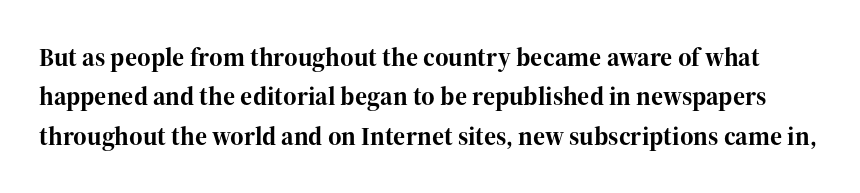
If you measured baseline to baseline, you'd find a middling distance. You can tell it's not italic because the verticals are truly vertical. Words appear dense and cohesive because spacing is normal. Plain, unruled lines of type. These words are printed bold, with thick strokes throughout.
